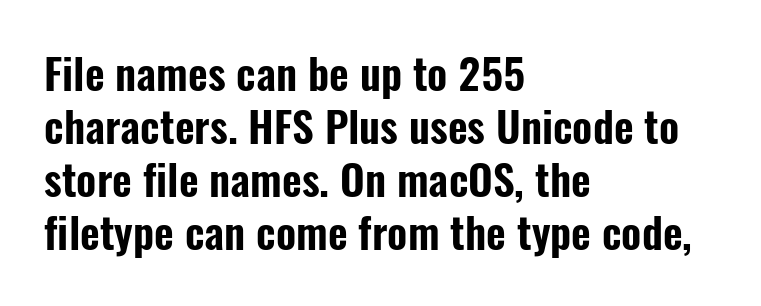
The image shows 43 px condensed sans-serif type, upright; set left-aligned, line spacing 1.23x, normal letter spacing, not underlined; low stroke contrast and a medium x-height.
